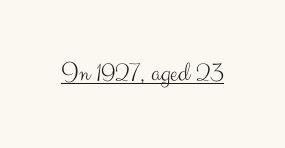
Q: Is the text bold? A: No.
Q: Is the text italic (slanted)? A: Yes.
Q: Is the typeface a serif or a sans-serif typeface? A: Sans-serif.
Q: Is the text underlined? A: Yes.
Q: Is the spacing between letters normal or unusually wide? A: Normal.
Q: Width (condensed, normal, or wide)? A: Normal.
Q: Stroke contrast? A: Medium.
Q: x-height? A: Small.
Q: Monospaced? A: No.
